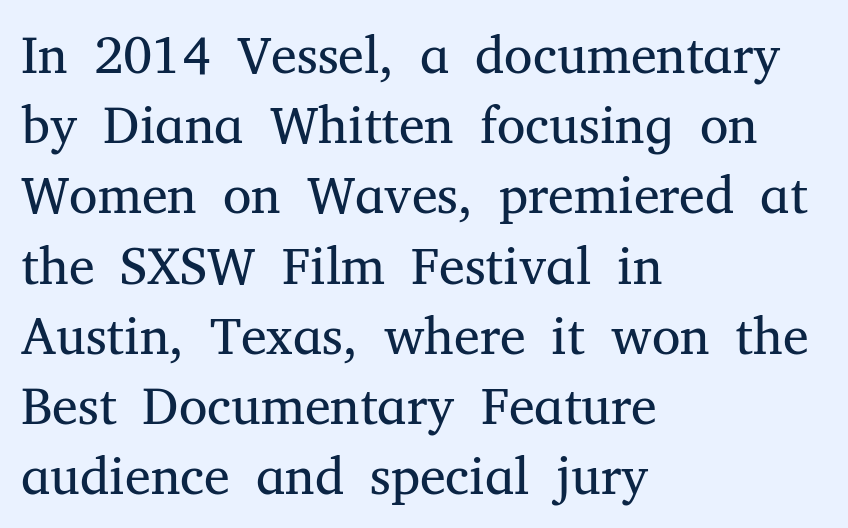
The image shows 52 px regular-weight serif type, upright; set left-aligned, normal line spacing (1.35x), normal letter spacing, not underlined; medium stroke contrast and a medium x-height.
